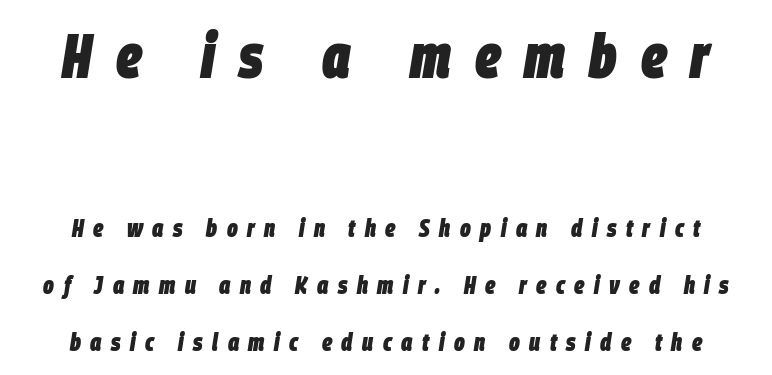
{"italic": "yes", "lean": "right", "slant_degrees": 9, "bold": "yes", "weight": "heavy", "width": "condensed", "stroke_contrast": "low", "x_height": "large", "monospaced": "no", "underline": "no", "line_spacing": "loose", "line_spacing_ratio": 2.29, "letter_spacing": "wide", "letter_spacing_em": 0.38, "larger_block": "first", "size_ratio": 2.52, "glyph_px": 63}
